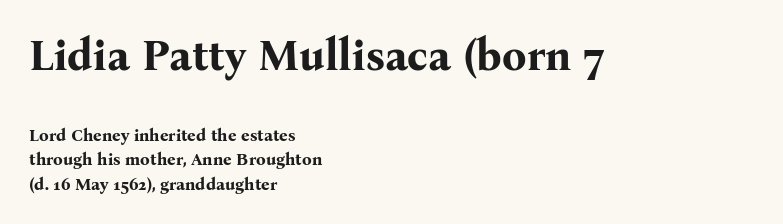
{"serif": "yes", "italic": "no", "bold": "yes", "weight": "bold", "width": "normal", "stroke_contrast": "medium", "x_height": "medium", "monospaced": "no", "underline": "no", "align": "left", "line_spacing": "normal", "line_spacing_ratio": 1.43, "letter_spacing": "normal", "letter_spacing_em": 0.0, "larger_block": "first", "size_ratio": 2.53, "glyph_px": 43}
